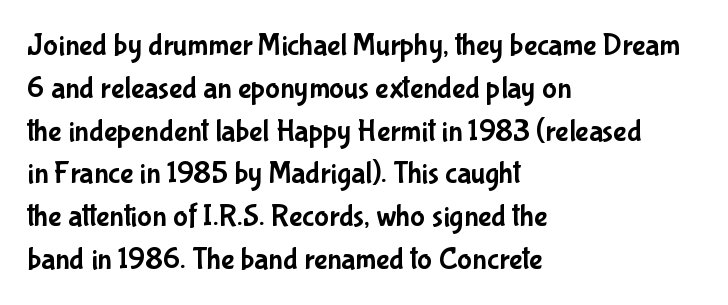
{"serif": "no", "italic": "no", "width": "condensed", "stroke_contrast": "low", "x_height": "medium", "monospaced": "no", "underline": "no", "align": "left", "line_spacing": "normal", "line_spacing_ratio": 1.38, "letter_spacing": "normal", "letter_spacing_em": 0.0, "glyph_px": 31}
